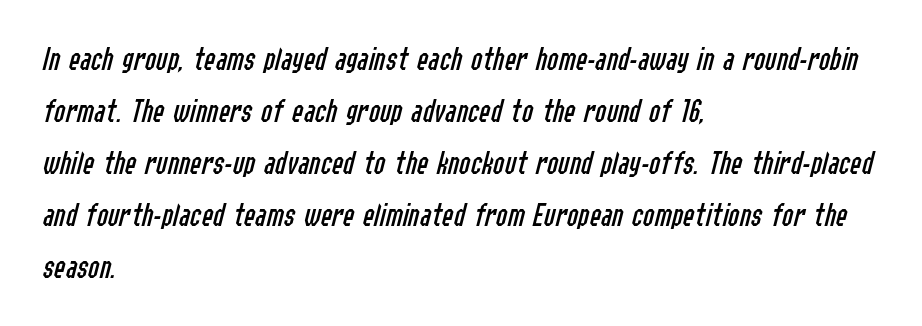
{"italic": "yes", "lean": "right", "slant_degrees": 14, "bold": "no", "weight": "regular", "width": "condensed", "stroke_contrast": "low", "x_height": "medium", "monospaced": "no", "underline": "no", "align": "left", "line_spacing": "normal", "line_spacing_ratio": 1.53, "letter_spacing": "normal", "letter_spacing_em": 0.0, "glyph_px": 34}
